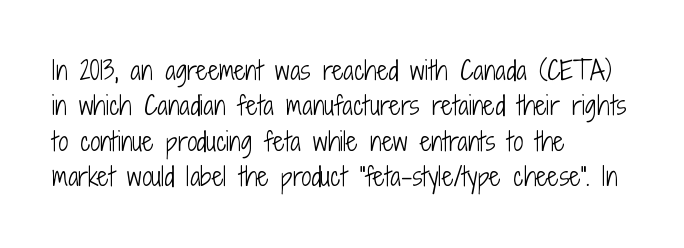
Q: Is the text bold? A: No.
Q: Is the text italic (slanted)? A: No, it is upright.
Q: Is the text underlined? A: No.
Q: How is the paragraph aligned? A: Left-aligned.
Q: Is the spacing between letters normal or unusually wide? A: Normal.
Q: Is the spacing between lines tight, normal or loose? A: Normal.
